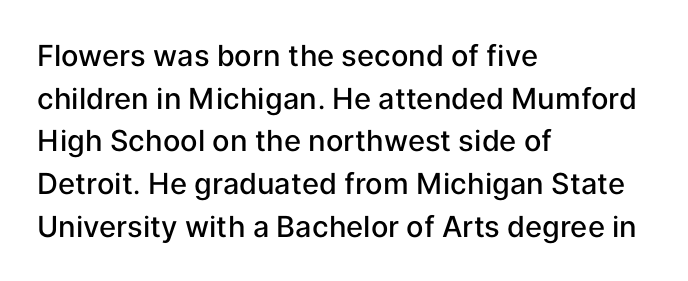
{"serif": "no", "italic": "no", "bold": "semi", "weight": "semibold", "width": "normal", "stroke_contrast": "low", "x_height": "medium", "monospaced": "no", "underline": "no", "align": "left", "line_spacing": "normal", "line_spacing_ratio": 1.47, "letter_spacing": "normal", "letter_spacing_em": 0.0, "glyph_px": 29}
